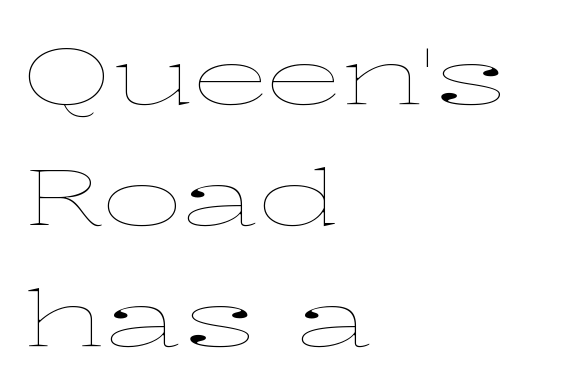
Q: Is the text bold? A: No.
Q: Is the text italic (slanted)? A: No, it is upright.
Q: Is the text underlined? A: No.
Q: How is the paragraph aligned? A: Left-aligned.
Q: Is the spacing between letters normal or unusually wide? A: Normal.
Q: Is the spacing between lines tight, normal or loose? A: Normal.
Q: Width (condensed, normal, or wide)? A: Wide.
Q: Stroke contrast? A: Low.
Q: x-height? A: Medium.
Q: Monospaced? A: No.
